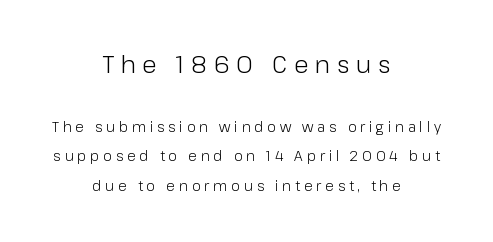
Q: Is the text bold? A: No.
Q: Is the text italic (slanted)? A: No, it is upright.
Q: Is the text underlined? A: No.
Q: How is the paragraph aligned? A: Centered.
Q: Is the spacing between letters normal or unusually wide? A: Unusually wide.
Q: Is the spacing between lines tight, normal or loose? A: Loose.
Q: Which block of text is set in a larger size, the first (top) or the second (bottom)? A: The first (top) one.
